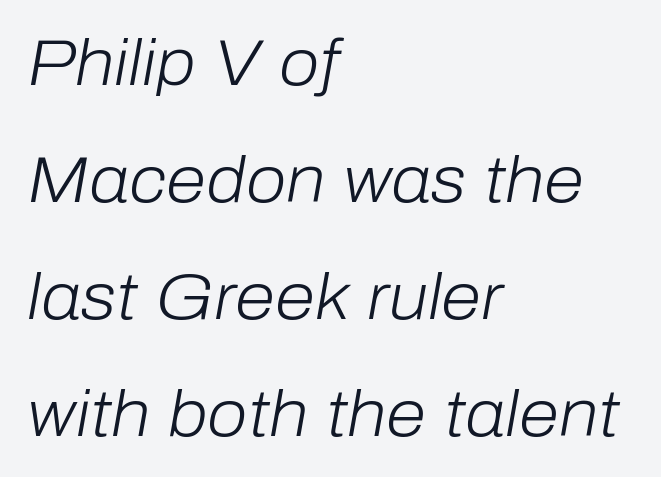
{"italic": "yes", "lean": "right", "slant_degrees": 10, "bold": "no", "weight": "light", "width": "normal", "stroke_contrast": "low", "x_height": "medium", "monospaced": "no", "underline": "no", "align": "left", "line_spacing_ratio": 1.8, "letter_spacing": "normal", "letter_spacing_em": 0.0, "glyph_px": 65}
